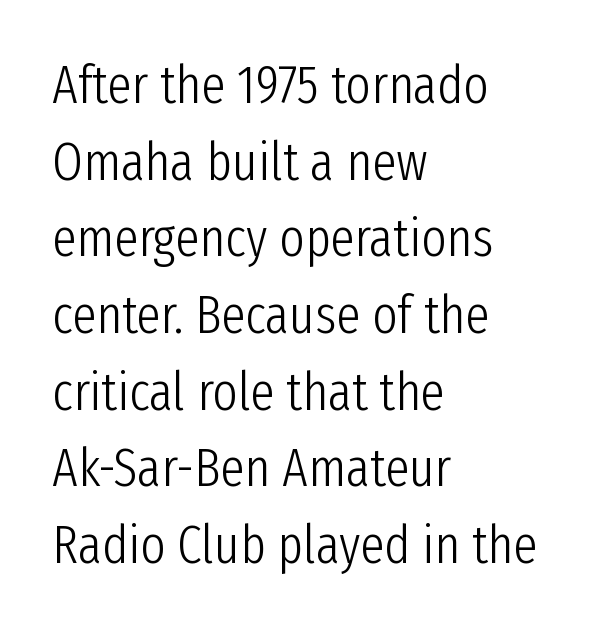
Q: Is the text bold? A: No.
Q: Is the text italic (slanted)? A: No, it is upright.
Q: Is the typeface a serif or a sans-serif typeface? A: Sans-serif.
Q: Is the text underlined? A: No.
Q: How is the paragraph aligned? A: Left-aligned.
Q: Is the spacing between letters normal or unusually wide? A: Normal.
Q: Is the spacing between lines tight, normal or loose? A: Normal.
Q: Width (condensed, normal, or wide)? A: Condensed.
Q: Stroke contrast? A: Low.
Q: x-height? A: Medium.
Q: Monospaced? A: No.
